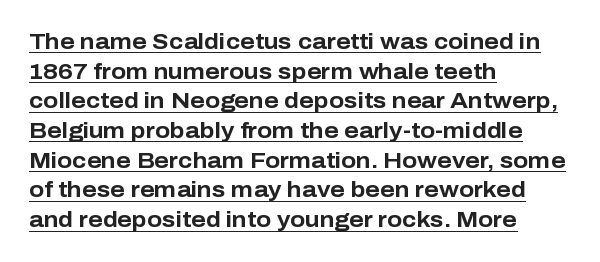
The image shows 22 px bold type, upright; set left-aligned, normal line spacing (1.35x), normal letter spacing, underlined.
